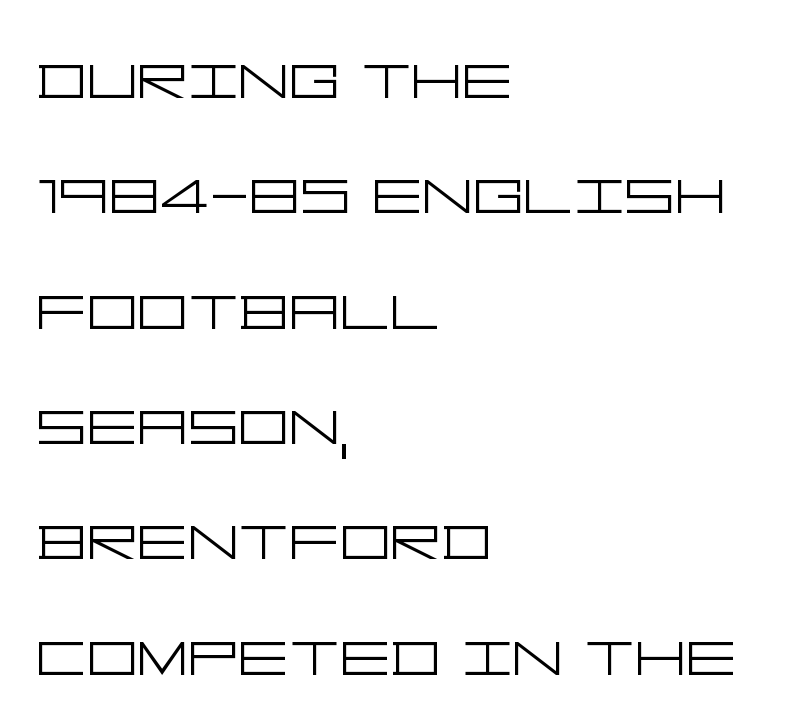
Summary of vertical rhythm: regular, with standard interline spacing. Unbolded letterforms with no extra heft. The gaps between neighbouring characters are ordinary and unremarkable. The passage is arranged the way most books set body copy — flush left. Honestly, there is no underline to notice here at all.
